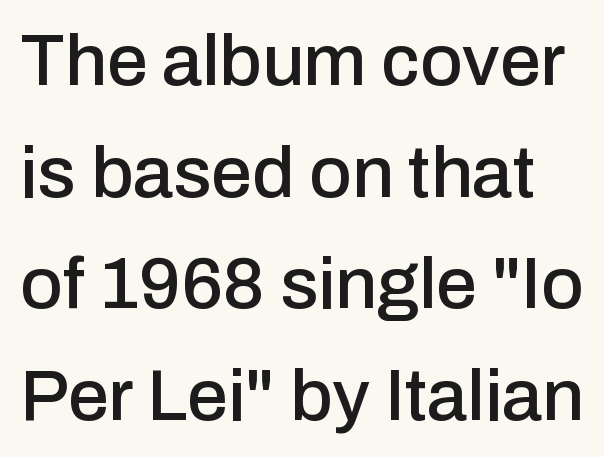
The letters sit at their default tracking, neither squeezed nor spread. These lines are rendered in a variable-pitch font. Letters rest on an invisible, unmarked baseline. The letters stand straight up with perfectly vertical stems. Observe the absence of serifs on each vertical stroke in this sample. Line spacing here is normal.
